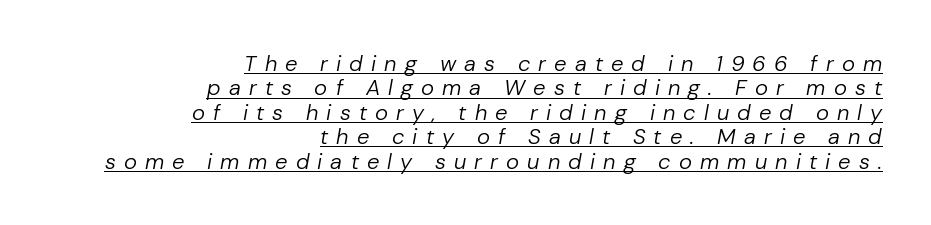
The space between consecutive lines is stingy. The type is letterspaced generously, with wide tracking. Notice how the passage keeps a crisp vertical edge on the right only. Italic: yes, the glyphs are oblique.
